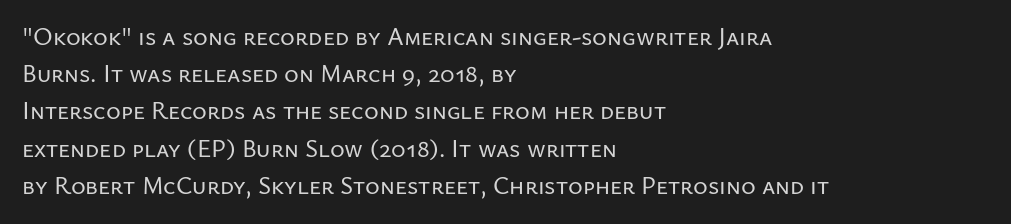
Designer's note — italics off, roman on. Compared with typical paragraphs, the rows here are spaced about the same. No word sits above an underline. Left-aligned paragraph, ragged on the right. This sample uses plain, unmodified letter spacing.
